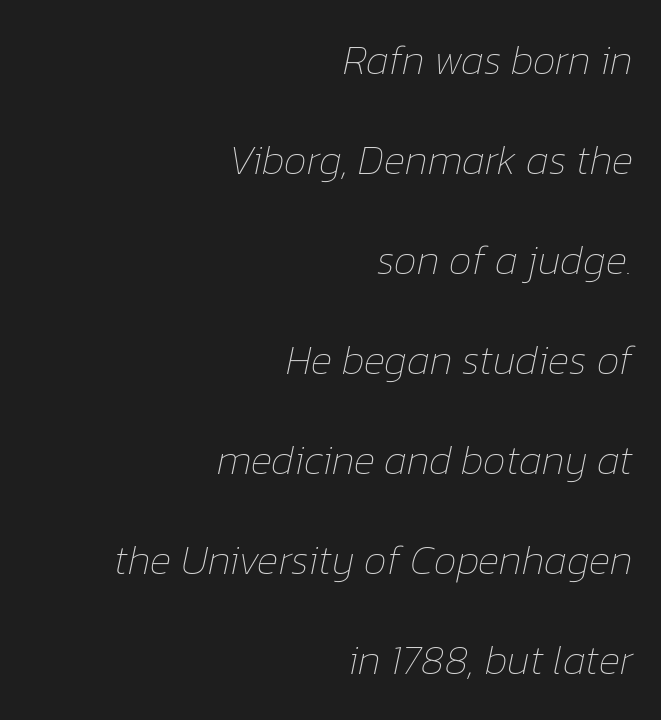
Q: Is the text bold? A: No.
Q: Is the text italic (slanted)? A: Yes, it leans right by about 12 degrees.
Q: Is the text underlined? A: No.
Q: How is the paragraph aligned? A: Right-aligned.
Q: Is the spacing between letters normal or unusually wide? A: Normal.
Q: Is the spacing between lines tight, normal or loose? A: Loose.
Q: Width (condensed, normal, or wide)? A: Normal.
Q: Stroke contrast? A: Low.
Q: x-height? A: Medium.
Q: Monospaced? A: No.
